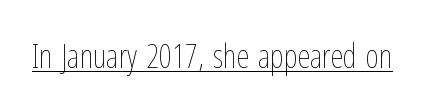
{"italic": "no", "bold": "no", "weight": "thin", "width": "condensed", "stroke_contrast": "low", "x_height": "medium", "monospaced": "no", "underline": "yes", "letter_spacing": "normal", "letter_spacing_em": 0.0, "glyph_px": 33}
